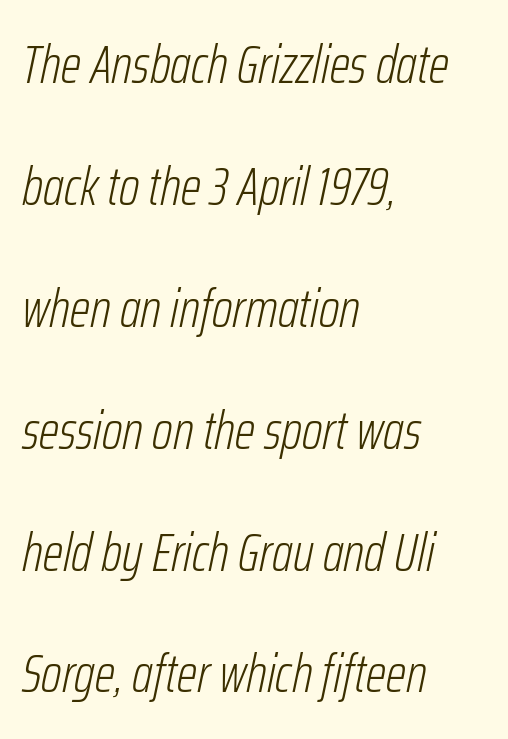
Q: Is the text bold? A: No.
Q: Is the text italic (slanted)? A: Yes, it leans right by about 12 degrees.
Q: Is the text underlined? A: No.
Q: How is the paragraph aligned? A: Left-aligned.
Q: Is the spacing between letters normal or unusually wide? A: Normal.
Q: Is the spacing between lines tight, normal or loose? A: Loose.
Q: Width (condensed, normal, or wide)? A: Condensed.
Q: Stroke contrast? A: Low.
Q: x-height? A: Medium.
Q: Monospaced? A: No.
